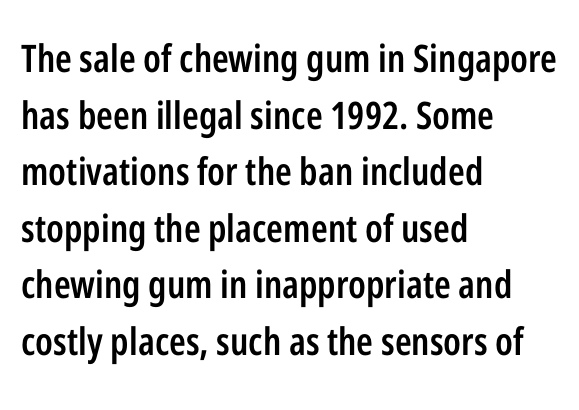
It's the straight-up-and-down kind of type. What kind of face is this? One without serifs — a sans. In terms of leading, this rendering sits right in the middle. The tracking reads as untouched default to a designer's eye. A typesetter would call this proportional, since set widths differ per character.
